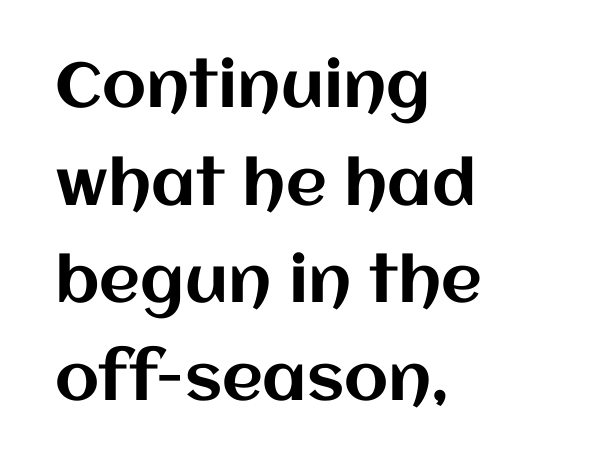
The passage shown is typed in a proportional face where columns would drift. The string is rendered with underlining switched off. A classic flush-left, rag-right setting is used for this passage. This sample uses plain, unmodified letter spacing. Successive baselines arrive at the customary interval. The type sits square on the baseline with zero lean.
